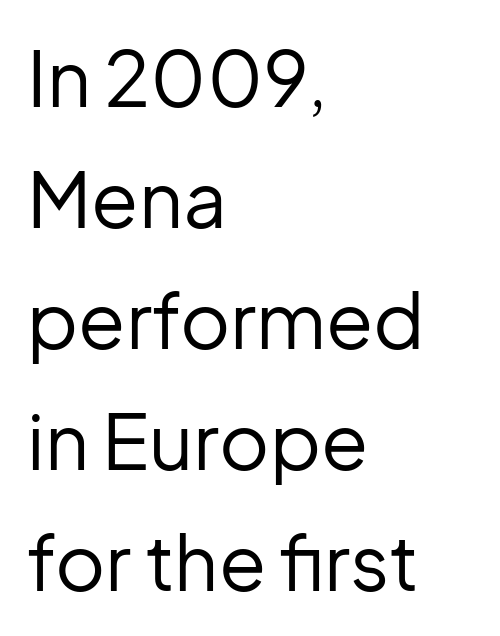
Q: Is the text bold? A: No.
Q: Is the text italic (slanted)? A: No, it is upright.
Q: Is the typeface a serif or a sans-serif typeface? A: Sans-serif.
Q: Is the text underlined? A: No.
Q: How is the paragraph aligned? A: Left-aligned.
Q: Is the spacing between letters normal or unusually wide? A: Normal.
Q: Is the spacing between lines tight, normal or loose? A: Normal.
Q: Width (condensed, normal, or wide)? A: Normal.
Q: Stroke contrast? A: Low.
Q: x-height? A: Medium.
Q: Monospaced? A: No.
